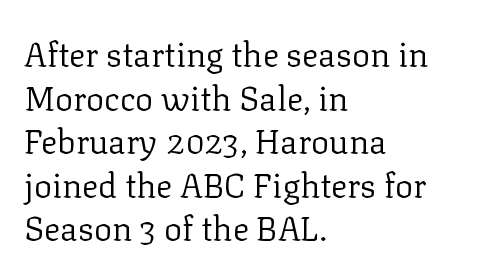
The image shows 34 px regular-weight serif type, upright; set left-aligned, normal line spacing (1.28x), normal letter spacing, not underlined; low stroke contrast and a medium x-height.
